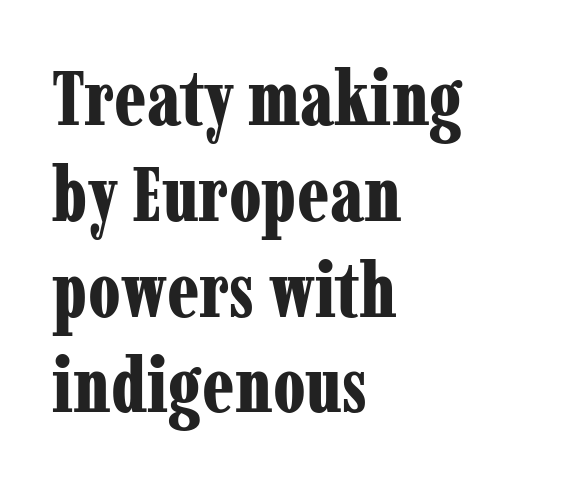
Regular leading. Yep, those are serifs on the letters. This sample has the flowing, uneven cadence of proportional lettering. Unmarked baselines from the first word to the last. Every stem runs plumb, perpendicular to the baseline. All the whitespace from short lines collects on the right.
